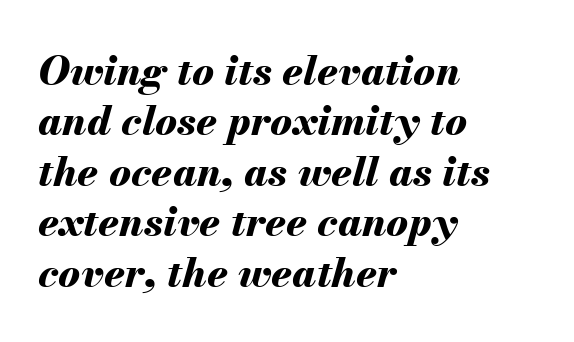
{"italic": "yes", "lean": "right", "slant_degrees": 13, "bold": "yes", "weight": "bold", "width": "normal", "stroke_contrast": "medium", "x_height": "small", "monospaced": "no", "underline": "no", "align": "left", "line_spacing_ratio": 1.23, "letter_spacing": "normal", "letter_spacing_em": 0.0, "glyph_px": 41}
